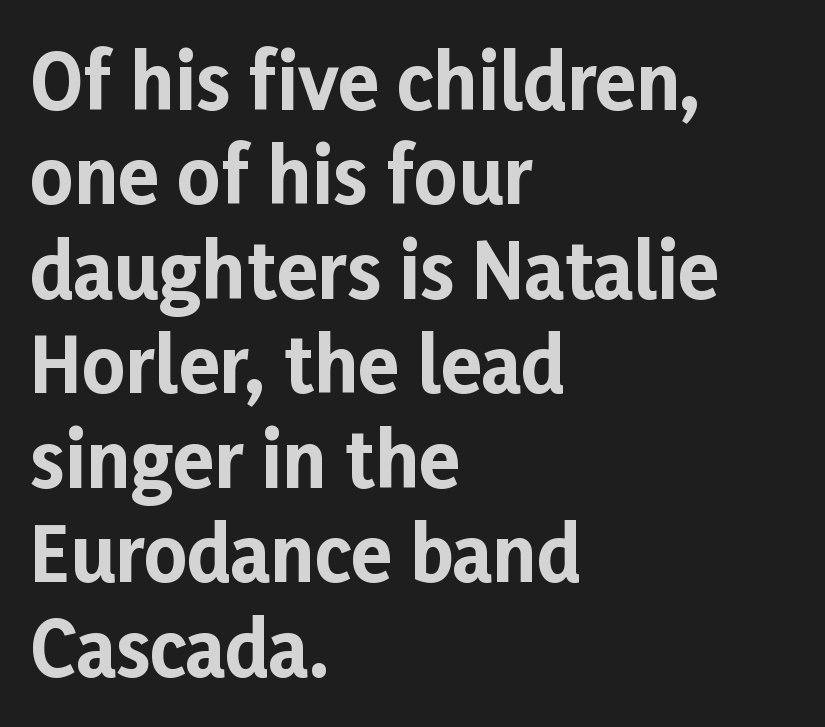
Q: Is the text bold? A: Yes.
Q: Is the text italic (slanted)? A: No, it is upright.
Q: Is the typeface a serif or a sans-serif typeface? A: Sans-serif.
Q: Is the text underlined? A: No.
Q: How is the paragraph aligned? A: Left-aligned.
Q: Is the spacing between letters normal or unusually wide? A: Normal.
Q: Is the spacing between lines tight, normal or loose? A: Normal.
Q: Width (condensed, normal, or wide)? A: Normal.
Q: Stroke contrast? A: Low.
Q: x-height? A: Medium.
Q: Monospaced? A: No.
